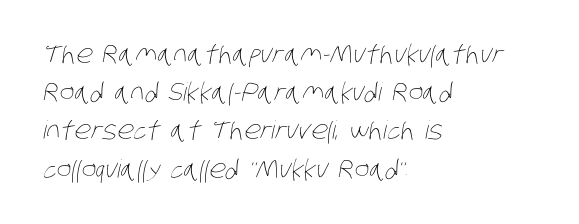
Q: Is the text bold? A: No.
Q: Is the text underlined? A: No.
Q: How is the paragraph aligned? A: Left-aligned.
Q: Is the spacing between letters normal or unusually wide? A: Normal.
Q: Is the spacing between lines tight, normal or loose? A: Normal.
